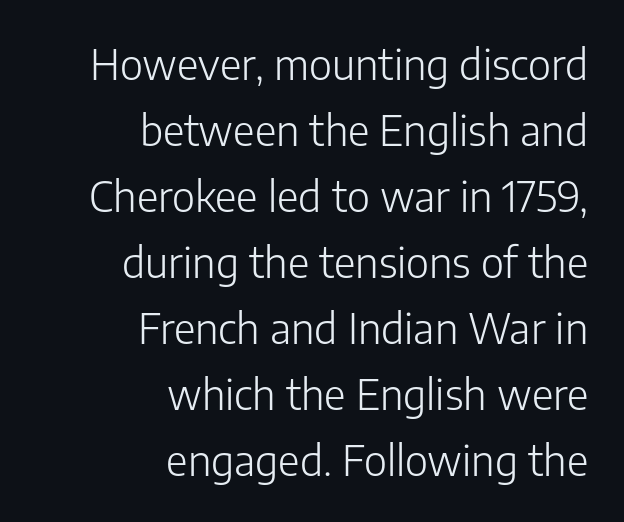
{"serif": "no", "italic": "no", "bold": "no", "weight": "light", "width": "normal", "stroke_contrast": "low", "x_height": "medium", "monospaced": "no", "underline": "no", "align": "right", "line_spacing": "normal", "line_spacing_ratio": 1.57, "letter_spacing": "normal", "letter_spacing_em": 0.0, "glyph_px": 42}
